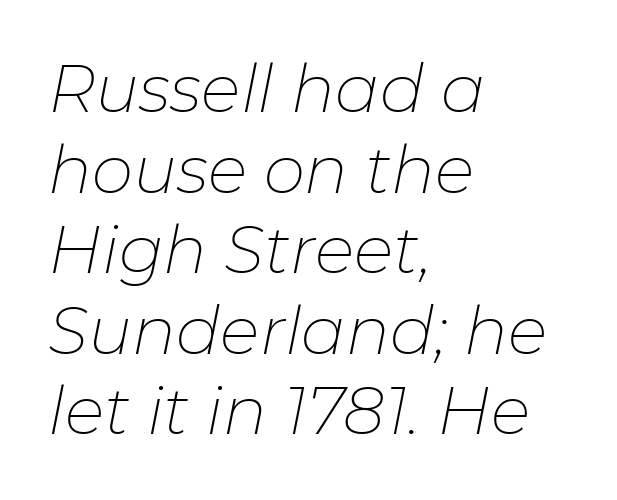
{"italic": "yes", "lean": "right", "slant_degrees": 11, "bold": "no", "weight": "thin", "width": "normal", "stroke_contrast": "low", "x_height": "medium", "monospaced": "no", "underline": "no", "align": "left", "line_spacing_ratio": 1.22, "letter_spacing": "normal", "letter_spacing_em": 0.0, "glyph_px": 66}
